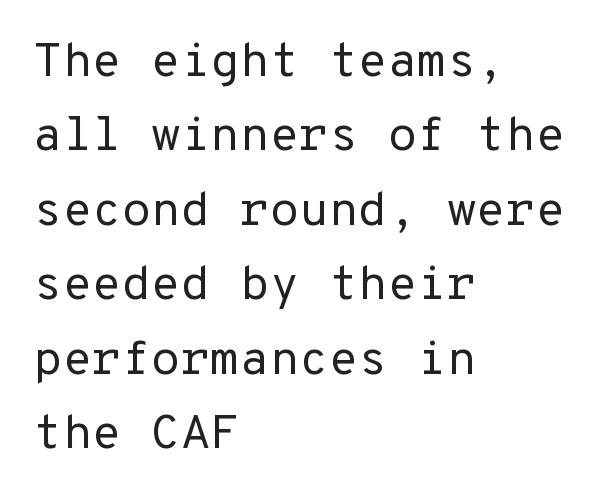
The rows are spaced the way most documents space them. The compositor pushed each line to the left boundary. No extra ink here — the face is not bold. The face used here is monospaced, like something from a code editor. These lines are composed in type without serifs.
